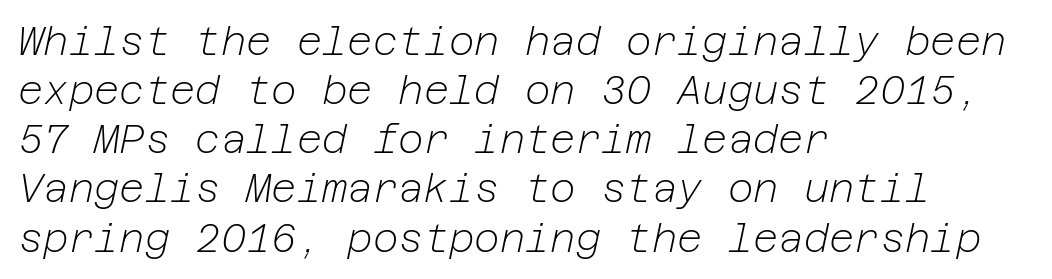
The image shows 39 px light type, italic (leaning right); set left-aligned, normal line spacing (1.26x), normal letter spacing, not underlined; low stroke contrast and a medium x-height.
